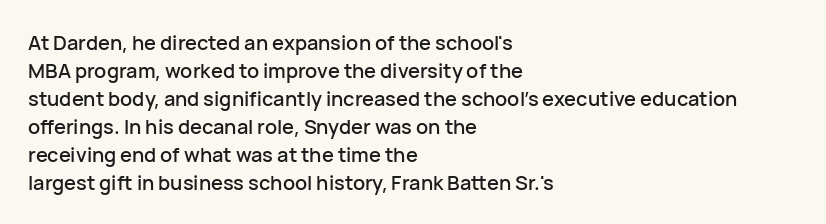
{"italic": "no", "underline": "no", "align": "left", "line_spacing": "normal", "line_spacing_ratio": 1.4, "letter_spacing": "normal", "letter_spacing_em": 0.0, "glyph_px": 20}
